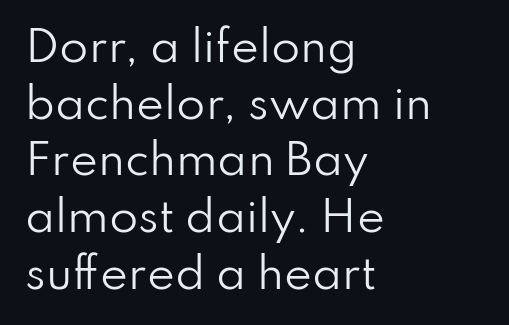
The passage shown stacks its lines at a standard gap. The designer went with a sans here, leaving each stem footless. Plain, unruled lines of type. Is the type heavy? It reads as light-to-regular instead.
